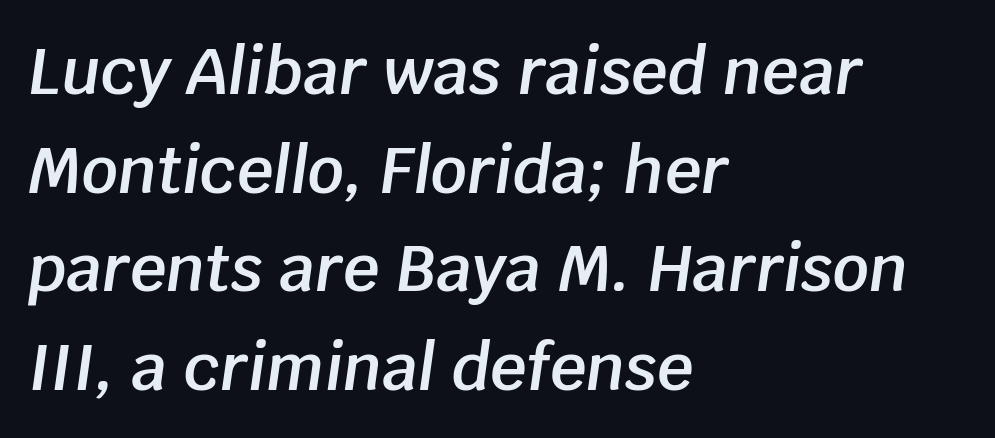
{"italic": "yes", "lean": "right", "slant_degrees": 8, "bold": "semi", "weight": "semibold", "width": "normal", "stroke_contrast": "low", "x_height": "large", "monospaced": "no", "underline": "no", "align": "left", "line_spacing": "normal", "line_spacing_ratio": 1.54, "letter_spacing": "normal", "letter_spacing_em": 0.0, "glyph_px": 64}
